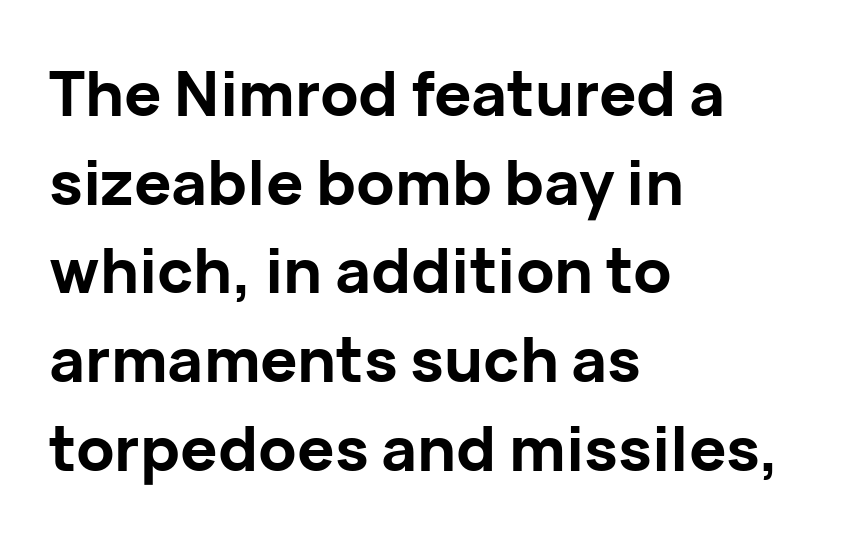
What weight is shown? A full bold with thick strokes. The passage is arranged the way most books set body copy — flush left. The specimen omits any rule beneath the text block's lines. Nothing unusual about the tracking: characters are spaced as the font intends.
